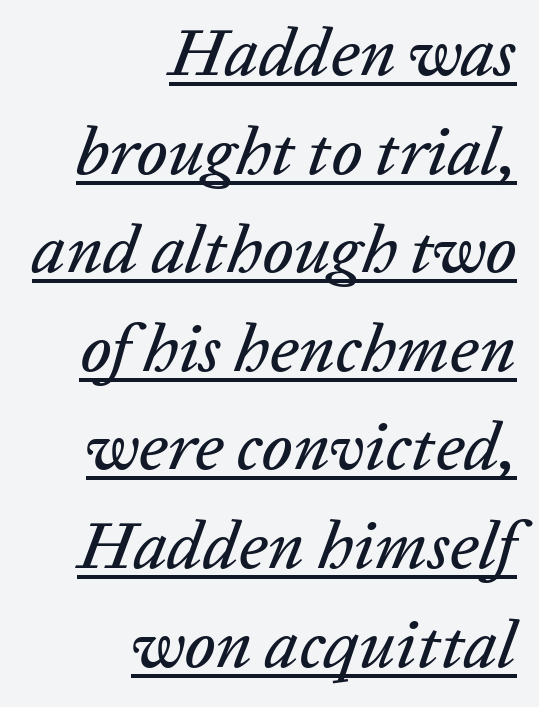
Alignment: flush right. You can tell it's italic because the verticals aren't actually vertical. Whoever set this chose a conventional vertical rhythm. The letters advance in unequal steps, a hallmark of proportional type.
